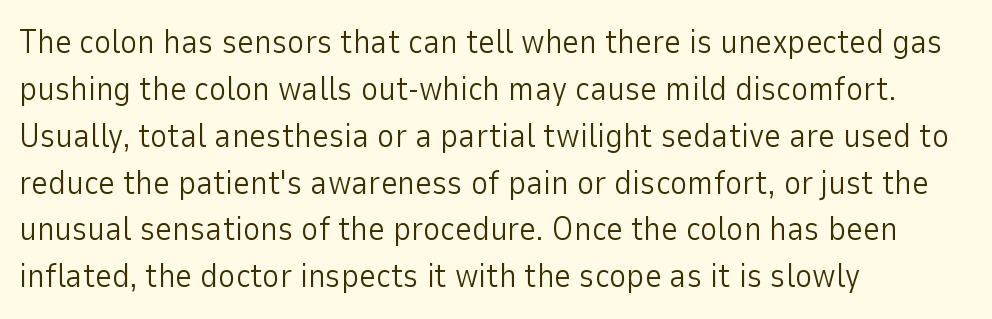
No extra ink here — the face is not bold. Font category for this specimen: sans-serif. Varying glyph widths throughout — classic text-font behaviour. The leading is moderate, giving the passage an even texture. Is the letter spacing exaggerated? No — it looks like the ordinary default.
